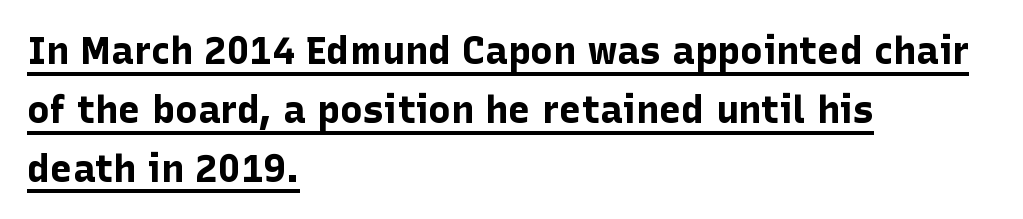
The image shows 38 px bold sans-serif type, upright; set left-aligned, normal line spacing (1.55x), normal letter spacing, underlined; low stroke contrast and a medium x-height.
